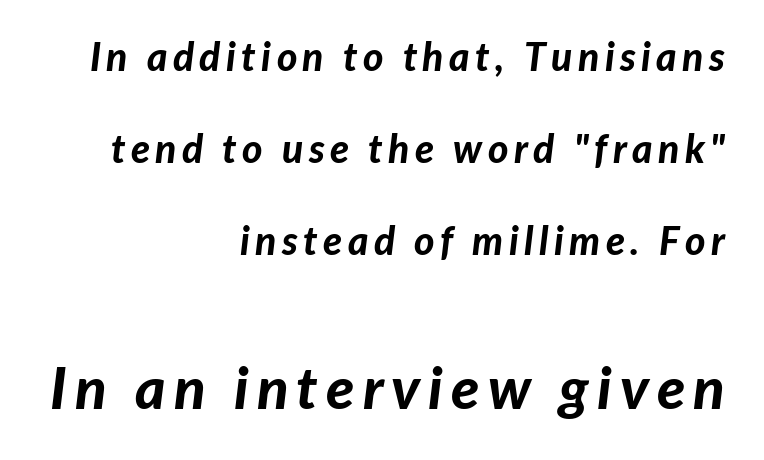
The image shows 58 px bold type, italic (leaning right); set right-aligned, loose line spacing (2.36x), not underlined; the second (bottom) block is 1.49x larger; low stroke contrast and a medium x-height.
